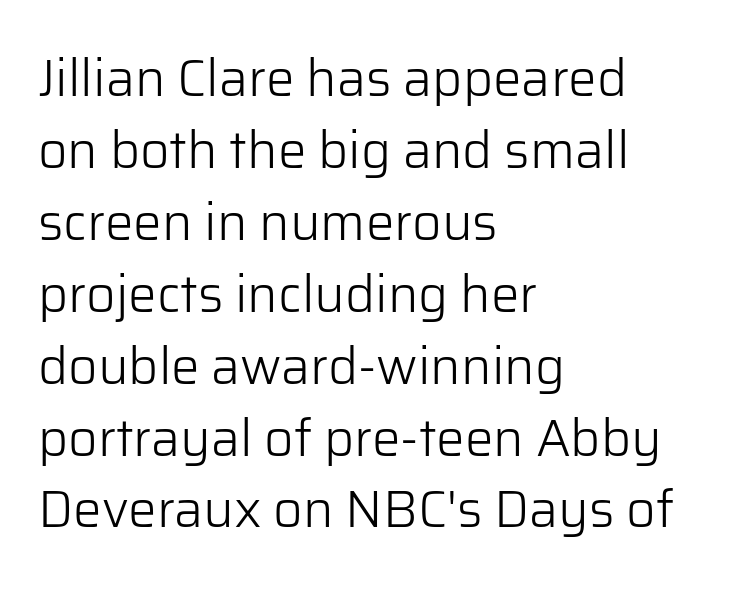
The image shows 51 px light sans-serif type, upright; set left-aligned, normal line spacing (1.41x), normal letter spacing, not underlined; low stroke contrast and a medium x-height.
